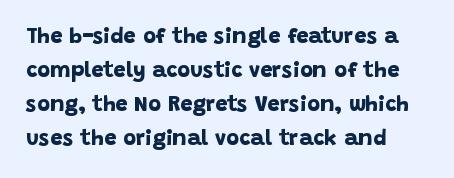
A student would call this left alignment; a typographer would say flush left, rag right. No extra tracking has been applied to these lines. The strip under each line holds only bare page. Notice how descenders clear the ascenders below comfortably — that's standard leading. As a designer I'd log this as weight 700, bold.
